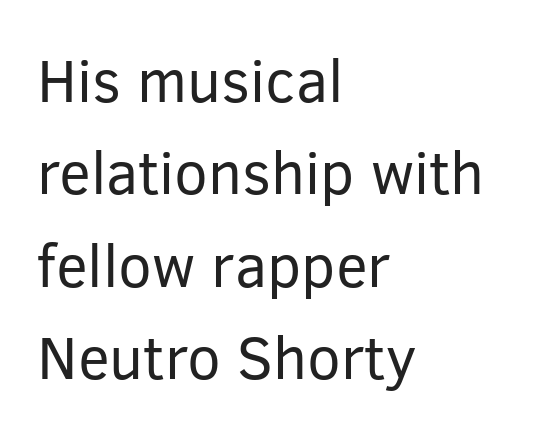
{"serif": "no", "italic": "no", "bold": "no", "weight": "regular", "width": "normal", "stroke_contrast": "low", "x_height": "medium", "monospaced": "no", "underline": "no", "align": "left", "line_spacing": "normal", "line_spacing_ratio": 1.54, "letter_spacing": "normal", "letter_spacing_em": 0.0, "glyph_px": 60}
